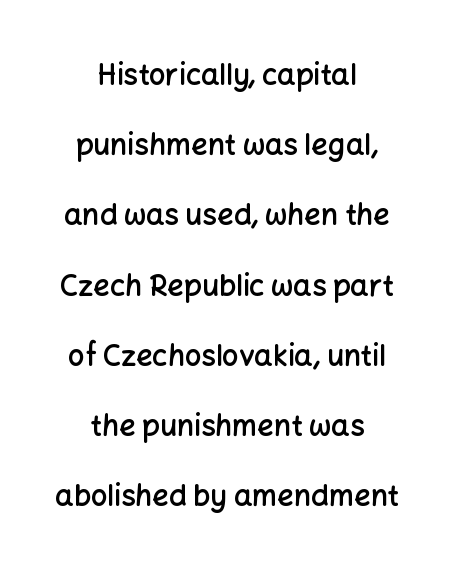
The image shows 29 px semibold sans-serif type, upright; set centered, loose line spacing (2.42x), normal letter spacing, not underlined; low stroke contrast and a medium x-height.
